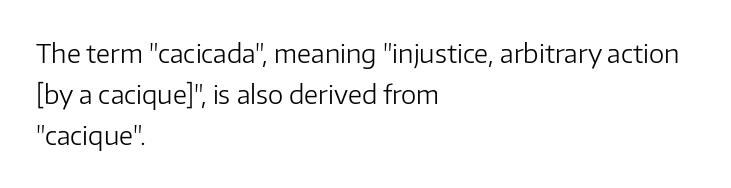
Q: Is the text bold? A: No.
Q: Is the text italic (slanted)? A: No, it is upright.
Q: Is the text underlined? A: No.
Q: How is the paragraph aligned? A: Left-aligned.
Q: Is the spacing between letters normal or unusually wide? A: Normal.
Q: Is the spacing between lines tight, normal or loose? A: Normal.
